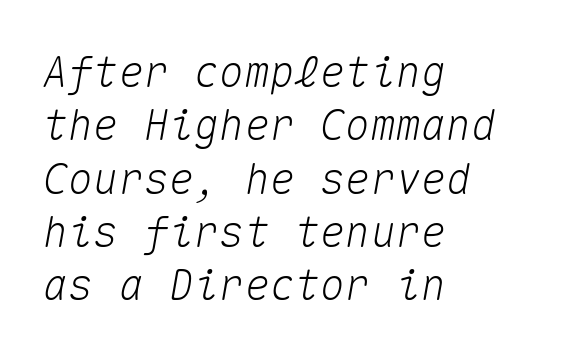
A clean baseline with only descenders dipping below it. Which margin do the lines hug? The left one — the right edge is uneven. A normal amount of white space separates one row of letters from the next. Note the uniform advance width — an 'i' takes as much space as an 'm'. The lettering tilts uniformly, giving the passage an italic look.
